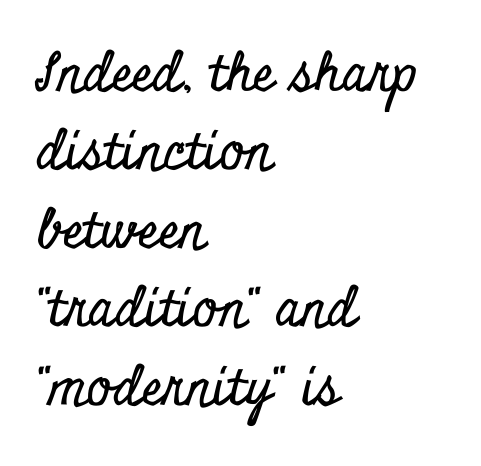
Q: Is the text italic (slanted)? A: Yes.
Q: Is the typeface a serif or a sans-serif typeface? A: Serif.
Q: Is the text underlined? A: No.
Q: How is the paragraph aligned? A: Left-aligned.
Q: Is the spacing between letters normal or unusually wide? A: Normal.
Q: Is the spacing between lines tight, normal or loose? A: Normal.
Q: Width (condensed, normal, or wide)? A: Condensed.
Q: Stroke contrast? A: Low.
Q: x-height? A: Small.
Q: Monospaced? A: No.
